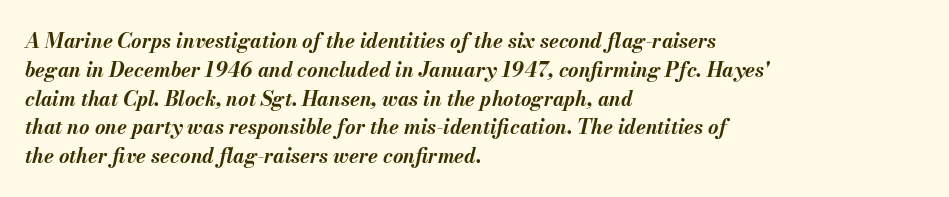
The image shows 20 px bold type, italic (leaning right); set left-aligned, normal line spacing (1.44x), normal letter spacing, not underlined.
